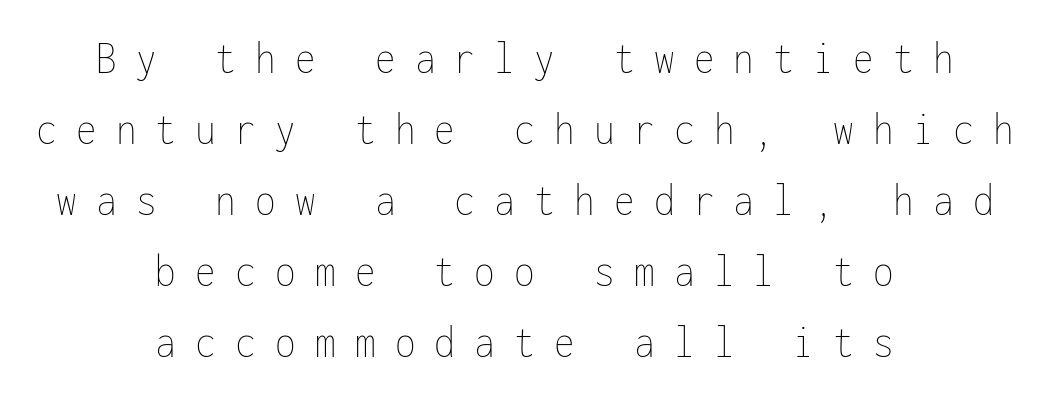
{"italic": "no", "bold": "no", "weight": "thin", "width": "condensed", "stroke_contrast": "low", "x_height": "medium", "monospaced": "yes", "underline": "no", "align": "center", "line_spacing": "normal", "line_spacing_ratio": 1.51, "letter_spacing": "wide", "letter_spacing_em": 0.41, "glyph_px": 47}
